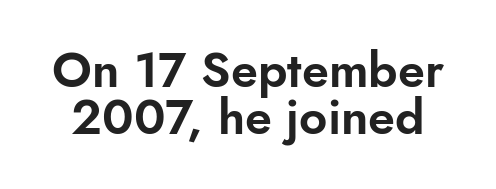
Q: Is the text italic (slanted)? A: No, it is upright.
Q: Is the typeface a serif or a sans-serif typeface? A: Sans-serif.
Q: Is the text underlined? A: No.
Q: Is the spacing between letters normal or unusually wide? A: Normal.
Q: Is the spacing between lines tight, normal or loose? A: Tight.
Q: Width (condensed, normal, or wide)? A: Normal.
Q: Stroke contrast? A: Low.
Q: x-height? A: Small.
Q: Monospaced? A: No.
